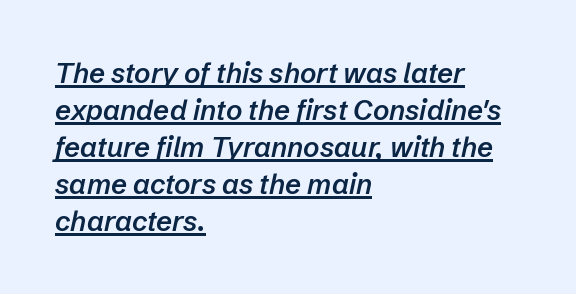
Looking at the ascenders, they clearly lean. Horizontal alignment here is leftward, the default for most running prose. This sample keeps an unexceptional amount of space between lines. The horizontal fit of the characters is conventional and even. Each letter keeps its own natural width here, so spacing adapts to shape.
